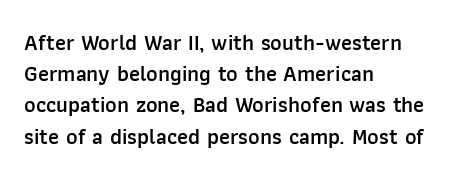
{"italic": "no", "bold": "semi", "underline": "no", "align": "left", "line_spacing": "normal", "line_spacing_ratio": 1.42, "letter_spacing": "normal", "letter_spacing_em": 0.0, "glyph_px": 22}
